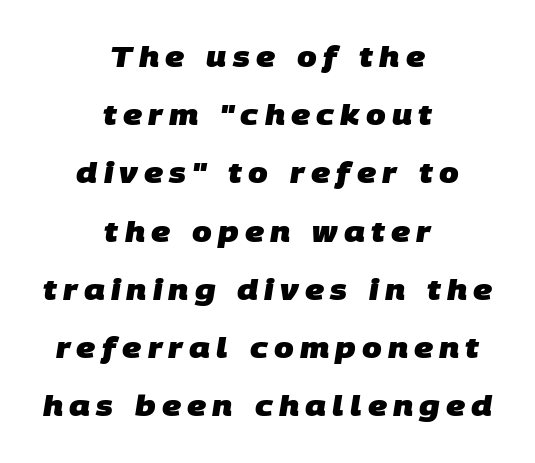
Characters follow at a spacing far wider than the type designer built in. These lines stack symmetrically, like a column narrowing and widening about its center. Is this a sans? Yes — the strokes have no serifs. Its strokes are broad and dark, the hallmark of bold type. Each letter keeps its own natural width here, so spacing adapts to shape.
